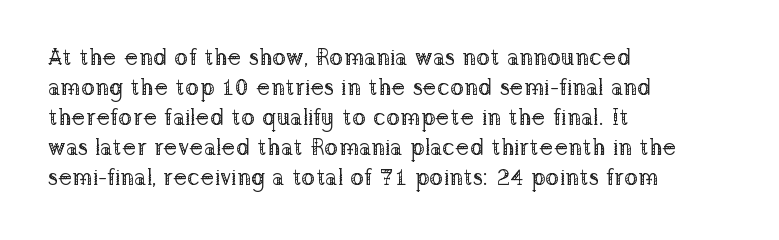
{"italic": "no", "bold": "no", "underline": "no", "align": "left", "line_spacing": "normal", "line_spacing_ratio": 1.3, "letter_spacing": "normal", "letter_spacing_em": 0.0, "glyph_px": 23}
